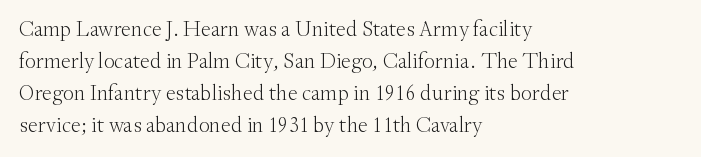
This sample uses an upright cut, with every glyph sitting square on the baseline. Check the space under the baseline: it is left empty. These lines are set flush left with a ragged right edge. Weight: not bold — regular or lighter.
